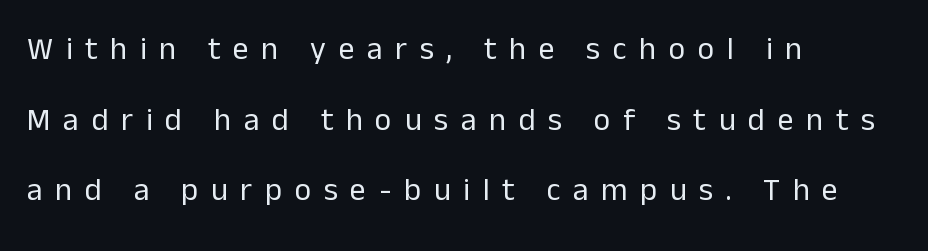
Spacing verdict: proportional, widths tailored to each character. The passage shown has open, widely tracked lettering throughout. Type without underlining. In terms of posture, this sample is upright. Reading down the block, your eye returns to a fixed left position each line. The typesetting does not lean heavy: it is not bold.
